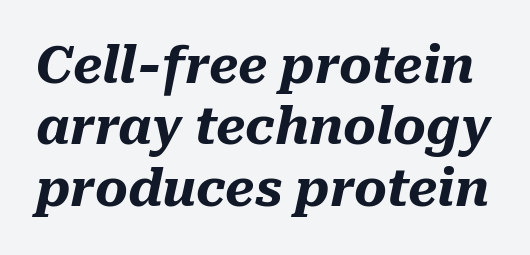
{"italic": "yes", "lean": "right", "slant_degrees": 10, "bold": "yes", "weight": "heavy", "width": "normal", "stroke_contrast": "medium", "x_height": "medium", "monospaced": "no", "underline": "no", "line_spacing_ratio": 1.23, "letter_spacing": "normal", "letter_spacing_em": 0.0, "glyph_px": 50}
